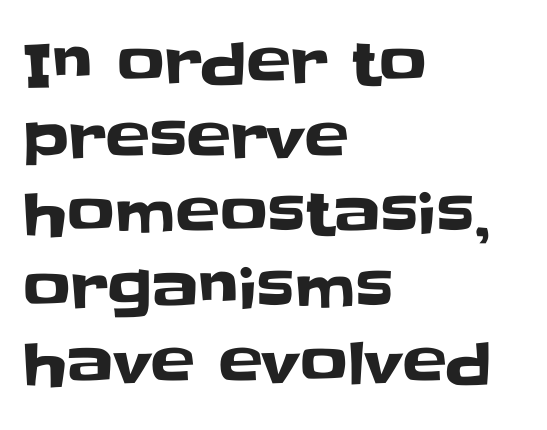
{"serif": "no", "italic": "no", "width": "normal", "stroke_contrast": "low", "x_height": "large", "monospaced": "no", "underline": "no", "align": "left", "line_spacing": "normal", "line_spacing_ratio": 1.27, "letter_spacing": "normal", "letter_spacing_em": 0.0, "glyph_px": 59}
